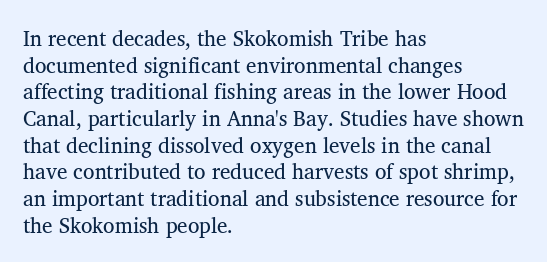
{"italic": "no", "underline": "no", "align": "left", "line_spacing": "normal", "line_spacing_ratio": 1.27, "letter_spacing": "normal", "letter_spacing_em": 0.0, "glyph_px": 21}
